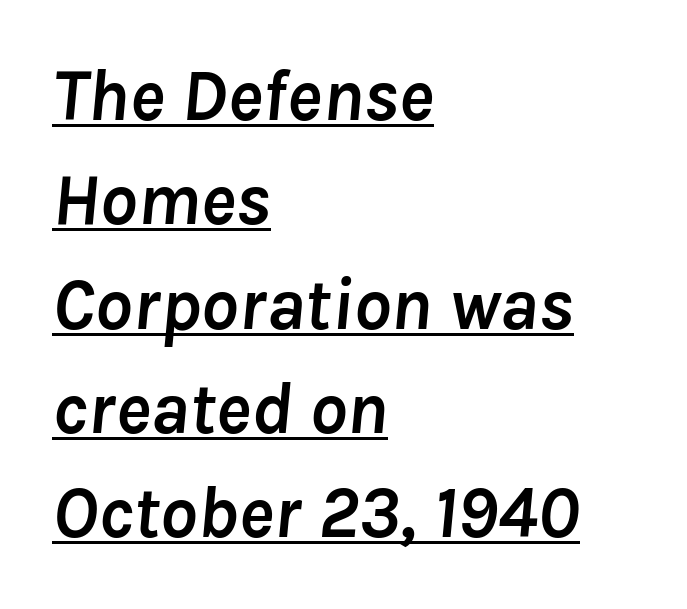
Q: Is the text bold? A: Yes.
Q: Is the text italic (slanted)? A: Yes, it leans right by about 8 degrees.
Q: Is the text underlined? A: Yes.
Q: How is the paragraph aligned? A: Left-aligned.
Q: Is the spacing between letters normal or unusually wide? A: Normal.
Q: Is the spacing between lines tight, normal or loose? A: Normal.
Q: Width (condensed, normal, or wide)? A: Normal.
Q: Stroke contrast? A: Low.
Q: x-height? A: Medium.
Q: Monospaced? A: No.
